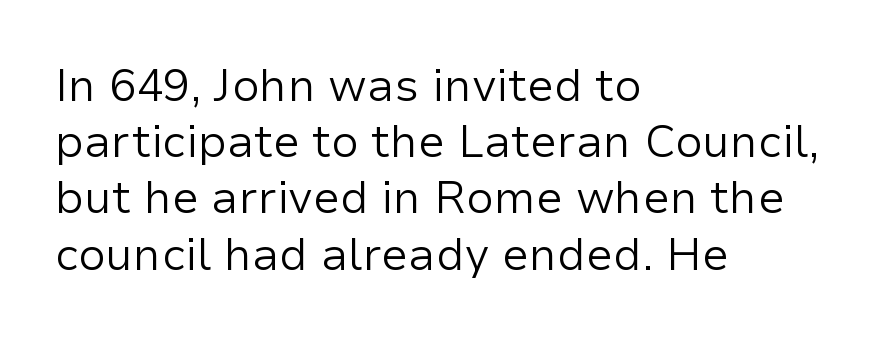
The image shows 45 px regular-weight sans-serif type, upright; set left-aligned, normal line spacing (1.25x), normal letter spacing, not underlined; low stroke contrast and a medium x-height.
